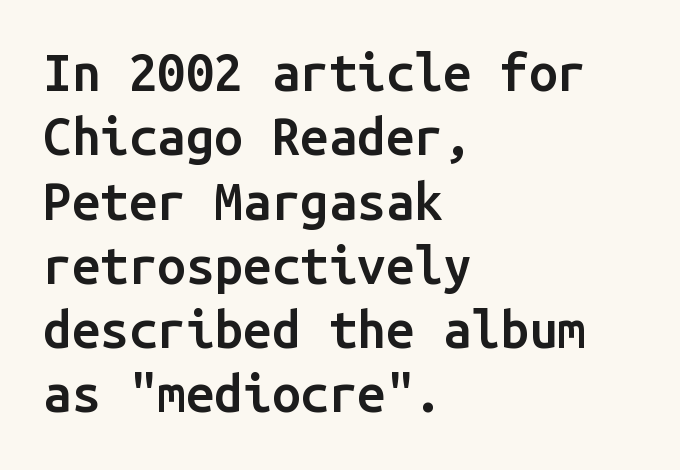
{"serif": "no", "italic": "no", "bold": "semi", "weight": "semibold", "width": "normal", "stroke_contrast": "low", "x_height": "medium", "monospaced": "yes", "underline": "no", "align": "left", "line_spacing": "normal", "line_spacing_ratio": 1.26, "letter_spacing": "normal", "letter_spacing_em": 0.0, "glyph_px": 51}
